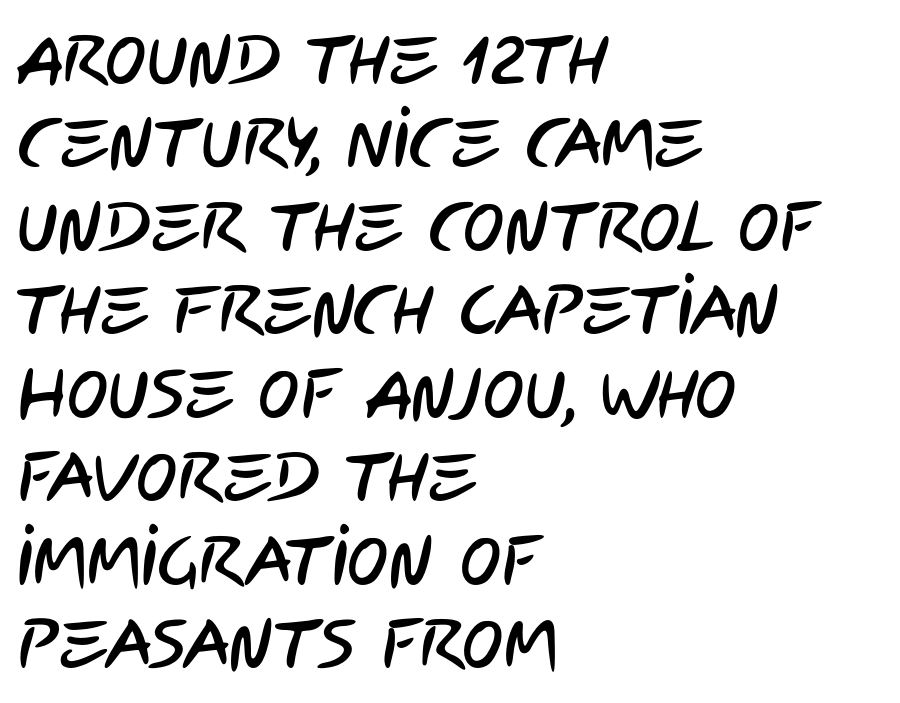
The image shows 69 px condensed sans-serif type; set left-aligned, line spacing 1.21x, normal letter spacing, not underlined; low stroke contrast and a large x-height.
